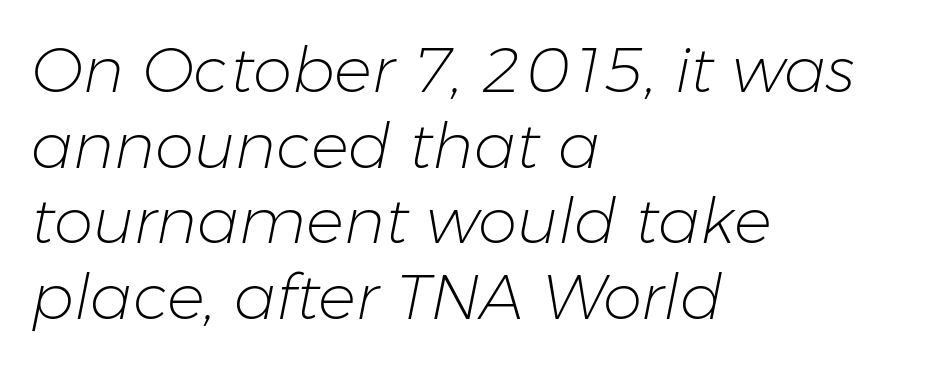
Q: Is the text bold? A: No.
Q: Is the text italic (slanted)? A: Yes, it leans right by about 11 degrees.
Q: Is the text underlined? A: No.
Q: How is the paragraph aligned? A: Left-aligned.
Q: Is the spacing between letters normal or unusually wide? A: Normal.
Q: Width (condensed, normal, or wide)? A: Normal.
Q: Stroke contrast? A: Low.
Q: x-height? A: Medium.
Q: Monospaced? A: No.
